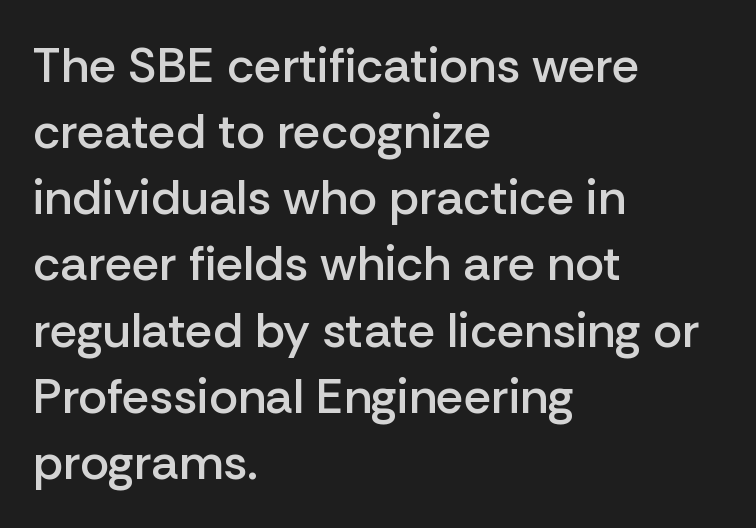
The image shows 49 px semibold sans-serif type, upright; set left-aligned, normal line spacing (1.35x), normal letter spacing, not underlined; low stroke contrast and a medium x-height.
